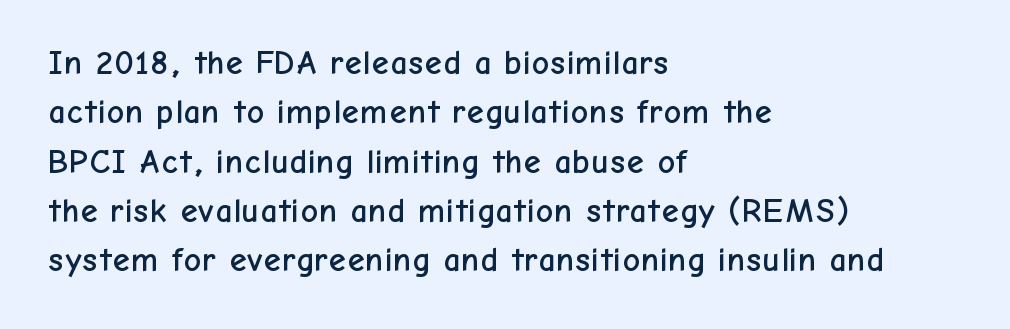
{"serif": "no", "italic": "no", "width": "normal", "stroke_contrast": "low", "x_height": "medium", "monospaced": "no", "underline": "no", "align": "left", "line_spacing": "normal", "line_spacing_ratio": 1.45, "letter_spacing": "normal", "letter_spacing_em": 0.0, "glyph_px": 34}
